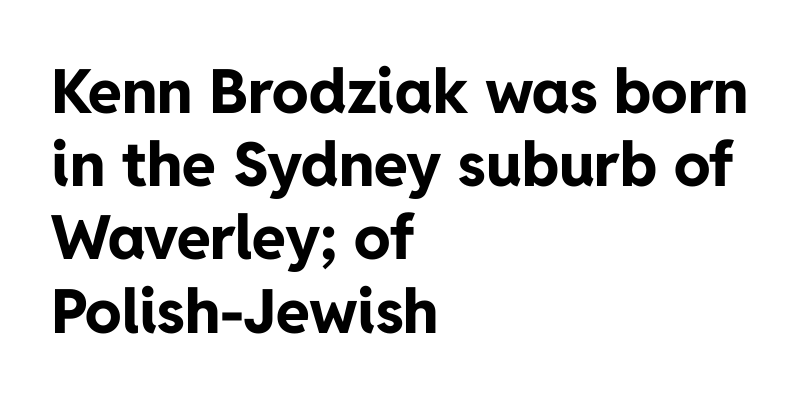
Observe the absence of serifs on each vertical stroke in this sample. Every stem runs plumb, perpendicular to the baseline. Letters rest on an invisible, unmarked baseline. Is the letter spacing exaggerated? No — it looks like the ordinary default. These words are printed bold, with thick strokes throughout. Leftover space on each line is placed entirely after the last word.
